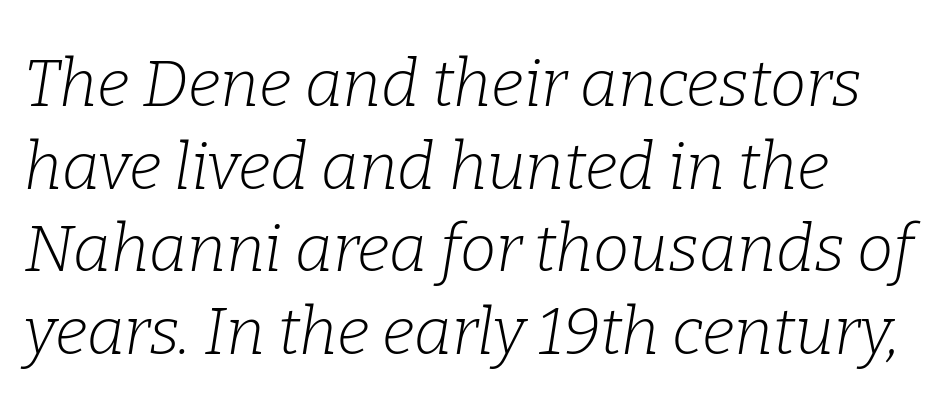
The image shows 65 px light serif type, italic (leaning right); set left-aligned, normal line spacing (1.27x), normal letter spacing, not underlined; low stroke contrast and a medium x-height.
